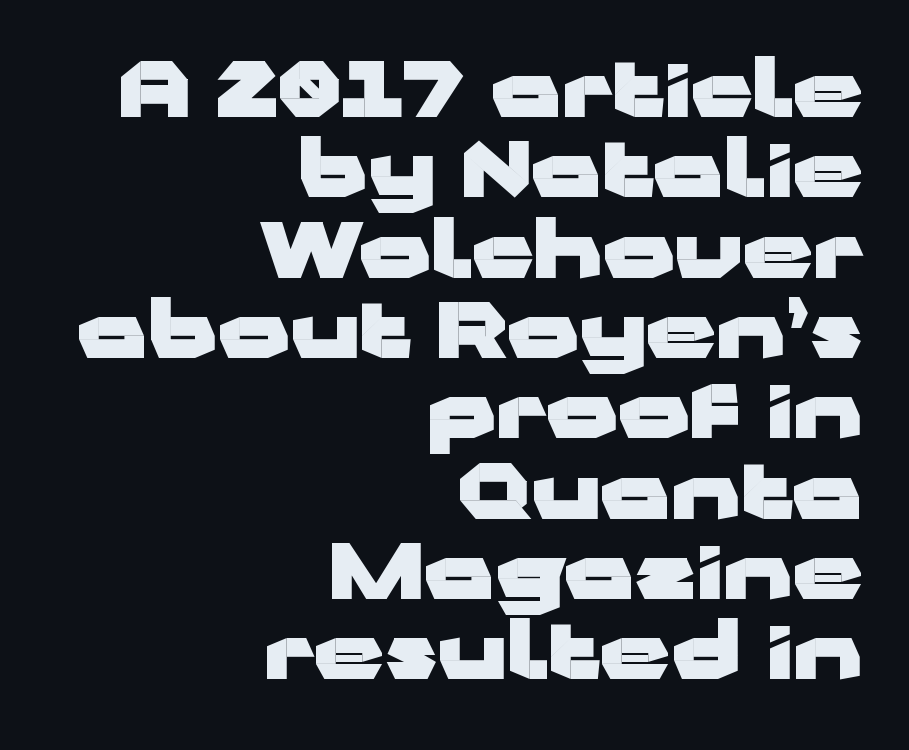
Caption: standard tracking, unaltered. The passage shown is typed in a proportional face where columns would drift. One-word summary of the alignment: right. The face used here is a sans, in the tradition of grotesques and geometrics. Is there any slant? The stems are plumb.
